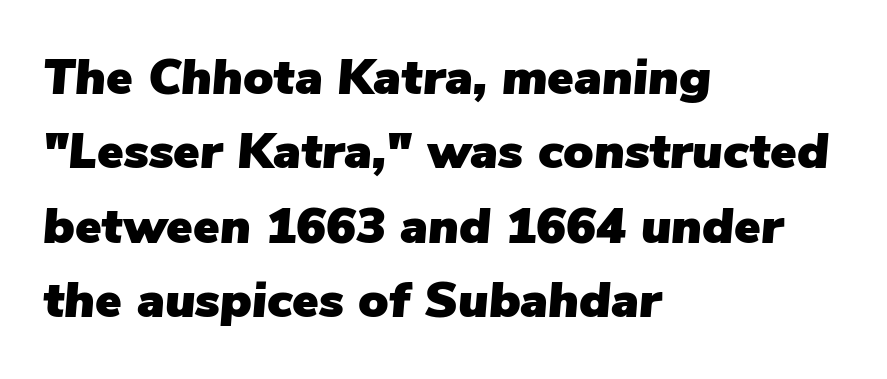
The image shows 50 px text type, italic (leaning right); set left-aligned, normal line spacing (1.49x), normal letter spacing, not underlined; low stroke contrast and a medium x-height.
